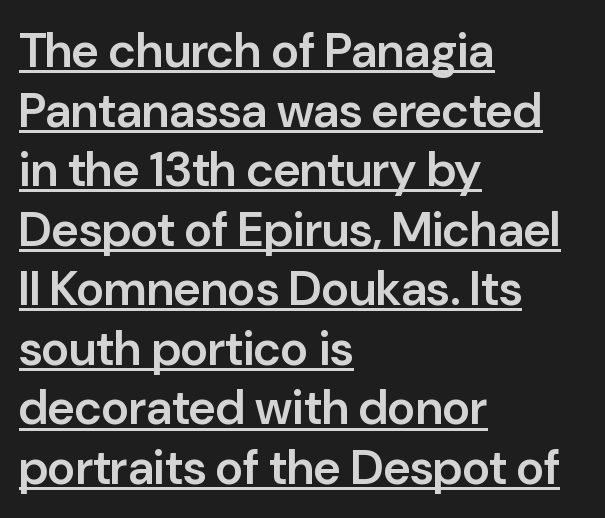
Q: Is the text bold? A: Semi-bold.
Q: Is the text italic (slanted)? A: No, it is upright.
Q: Is the typeface a serif or a sans-serif typeface? A: Sans-serif.
Q: Is the text underlined? A: Yes.
Q: How is the paragraph aligned? A: Left-aligned.
Q: Is the spacing between letters normal or unusually wide? A: Normal.
Q: Width (condensed, normal, or wide)? A: Normal.
Q: Stroke contrast? A: Low.
Q: x-height? A: Medium.
Q: Monospaced? A: No.
